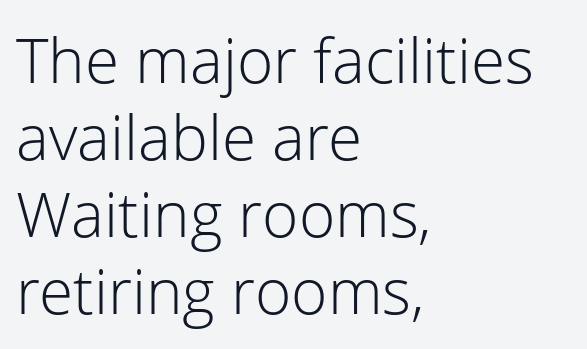
{"serif": "no", "italic": "no", "bold": "no", "weight": "light", "width": "normal", "stroke_contrast": "low", "x_height": "medium", "monospaced": "no", "underline": "no", "align": "left", "line_spacing_ratio": 1.24, "letter_spacing": "normal", "letter_spacing_em": 0.0, "glyph_px": 62}
